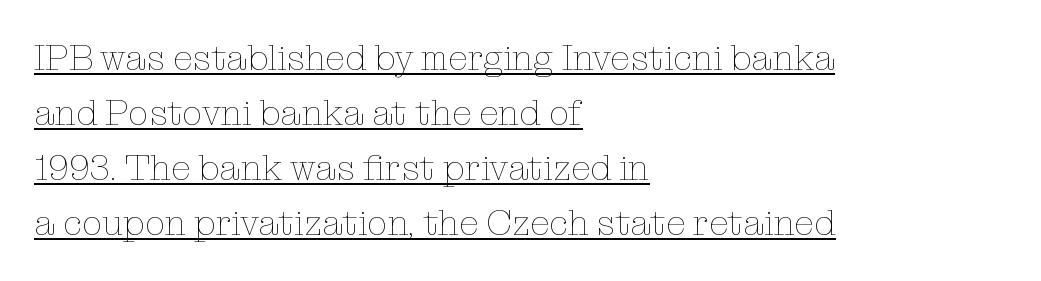
Q: Is the text bold? A: No.
Q: Is the text italic (slanted)? A: No, it is upright.
Q: Is the text underlined? A: Yes.
Q: How is the paragraph aligned? A: Left-aligned.
Q: Is the spacing between letters normal or unusually wide? A: Normal.
Q: Is the spacing between lines tight, normal or loose? A: Normal.
Q: Width (condensed, normal, or wide)? A: Normal.
Q: Stroke contrast? A: Low.
Q: x-height? A: Medium.
Q: Monospaced? A: No.
